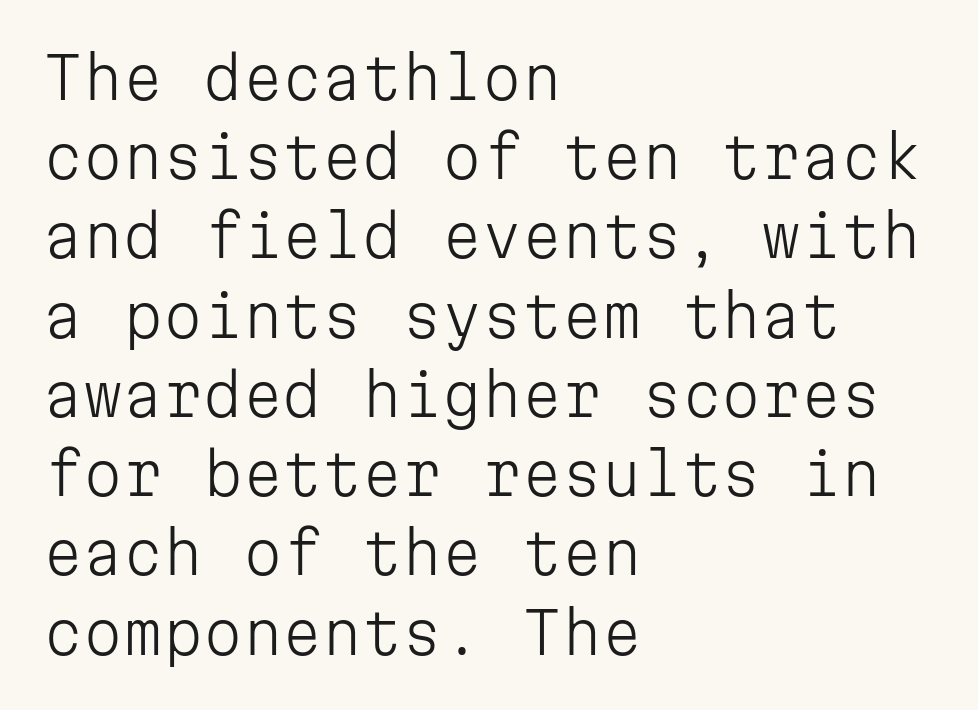
Q: Is the text bold? A: No.
Q: Is the text italic (slanted)? A: No, it is upright.
Q: Is the typeface a serif or a sans-serif typeface? A: Sans-serif.
Q: Is the text underlined? A: No.
Q: How is the paragraph aligned? A: Left-aligned.
Q: Is the spacing between letters normal or unusually wide? A: Normal.
Q: Is the spacing between lines tight, normal or loose? A: Normal.
Q: Width (condensed, normal, or wide)? A: Normal.
Q: Stroke contrast? A: Low.
Q: x-height? A: Medium.
Q: Monospaced? A: Yes.
